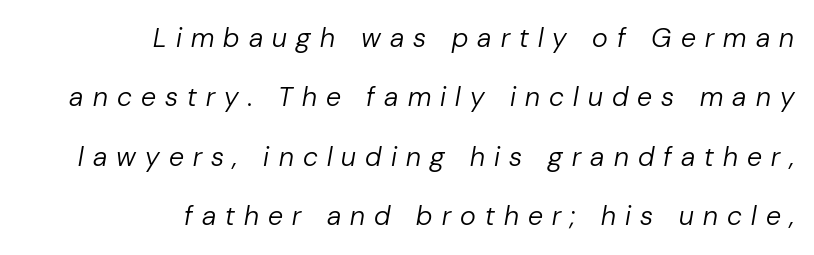
The image shows 27 px text type, italic (leaning right); set right-aligned, loose line spacing (2.2x), unusually wide letter spacing (+0.34 em), not underlined.
